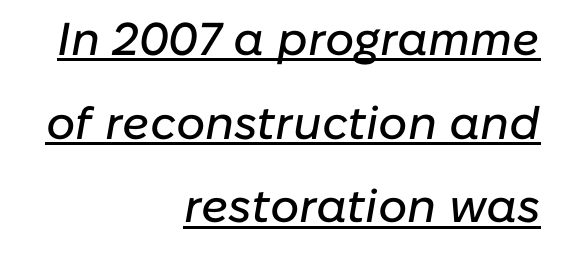
Underlining? Definitely there. The letterforms sit shoulder to shoulder at normal distance. The face used here has a pronounced slope to its letters. Where is the straight margin? On the right. Character widths vary here, with narrow letters taking less room than wide ones.
